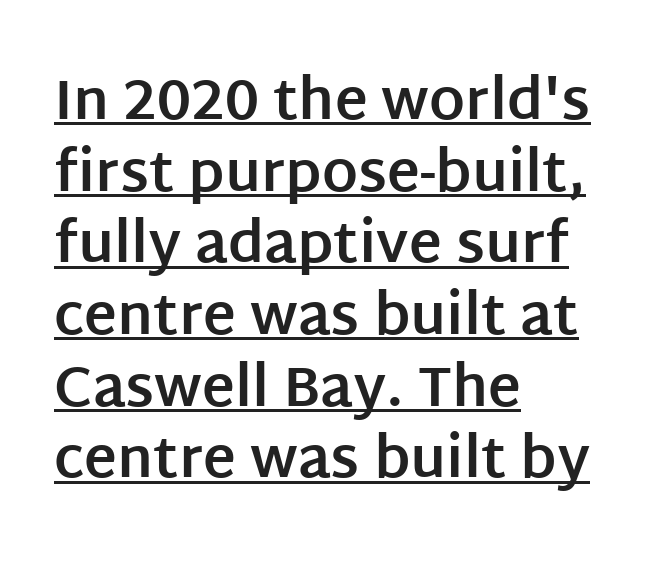
Is this a fixed-width face? No — the glyphs have proportional, varying widths. The tracking reads as untouched default to a designer's eye. The characters display no serif detailing; their extremities are plain. Style check: upright. Stroke thickness is high; the sample reads as a true bold. The words here are underlined.
